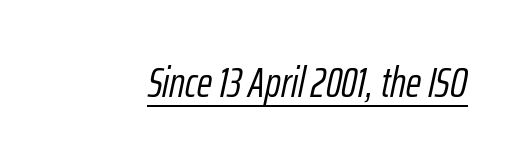
The image shows 42 px light, condensed type, italic (leaning right); set normal letter spacing, underlined; low stroke contrast and a medium x-height.
